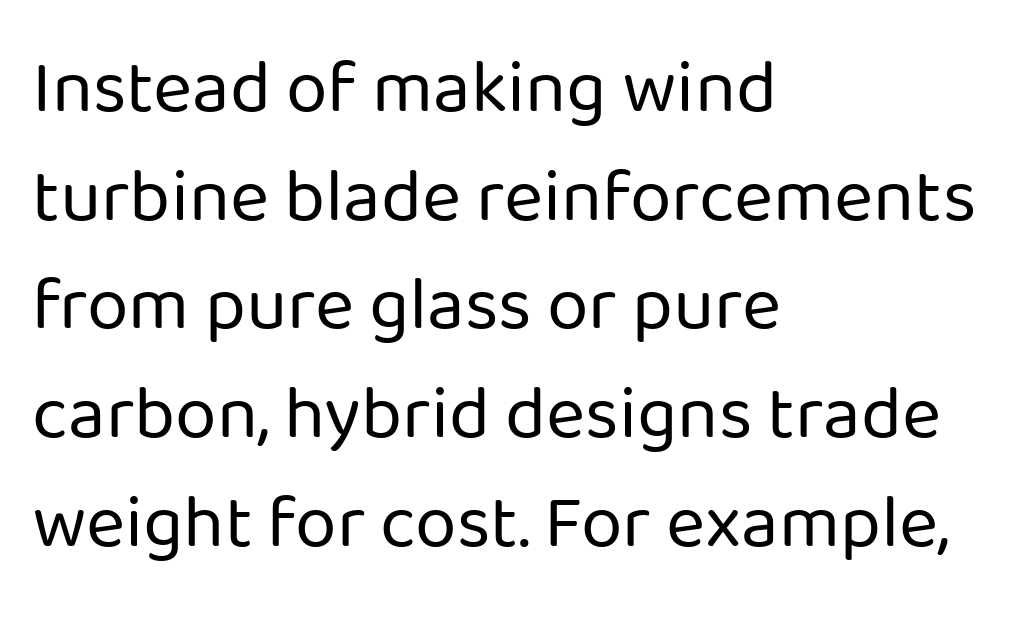
Q: Is the text bold? A: No.
Q: Is the text italic (slanted)? A: No, it is upright.
Q: Is the typeface a serif or a sans-serif typeface? A: Sans-serif.
Q: Is the text underlined? A: No.
Q: How is the paragraph aligned? A: Left-aligned.
Q: Is the spacing between letters normal or unusually wide? A: Normal.
Q: Is the spacing between lines tight, normal or loose? A: Normal.
Q: Width (condensed, normal, or wide)? A: Normal.
Q: Stroke contrast? A: Low.
Q: x-height? A: Medium.
Q: Monospaced? A: No.
